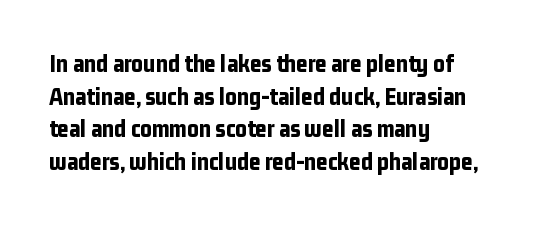
The image shows 25 px bold type, upright; set left-aligned, normal line spacing (1.31x), normal letter spacing, not underlined.
